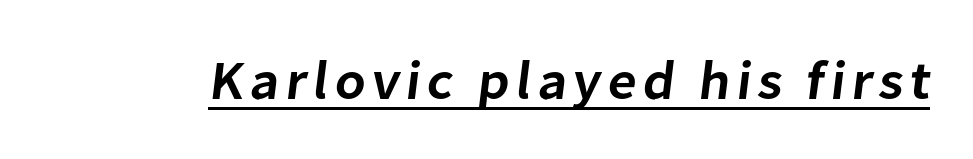
The image shows 55 px semibold sans-serif type; set underlined; low stroke contrast and a medium x-height.
